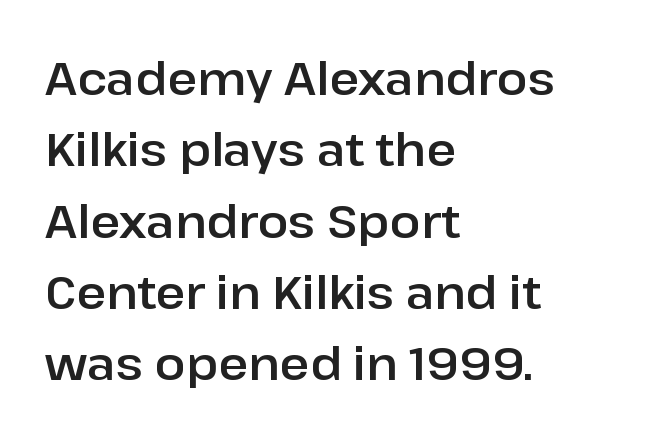
Q: Is the text italic (slanted)? A: No, it is upright.
Q: Is the typeface a serif or a sans-serif typeface? A: Sans-serif.
Q: Is the text underlined? A: No.
Q: How is the paragraph aligned? A: Left-aligned.
Q: Is the spacing between letters normal or unusually wide? A: Normal.
Q: Is the spacing between lines tight, normal or loose? A: Normal.
Q: Width (condensed, normal, or wide)? A: Normal.
Q: Stroke contrast? A: Low.
Q: x-height? A: Medium.
Q: Monospaced? A: No.
